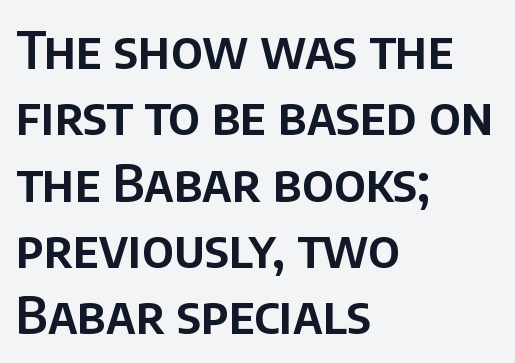
{"serif": "no", "italic": "no", "width": "normal", "stroke_contrast": "low", "x_height": "large", "monospaced": "no", "underline": "no", "align": "left", "line_spacing": "normal", "line_spacing_ratio": 1.3, "letter_spacing": "normal", "letter_spacing_em": 0.0, "glyph_px": 51}
